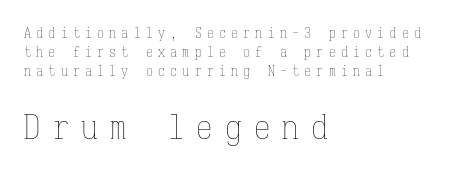
{"italic": "no", "bold": "no", "weight": "thin", "width": "condensed", "stroke_contrast": "low", "x_height": "medium", "monospaced": "yes", "underline": "no", "align": "left", "line_spacing": "normal", "line_spacing_ratio": 1.35, "letter_spacing": "wide", "letter_spacing_em": 0.37, "larger_block": "second", "size_ratio": 2.36, "glyph_px": 33}
